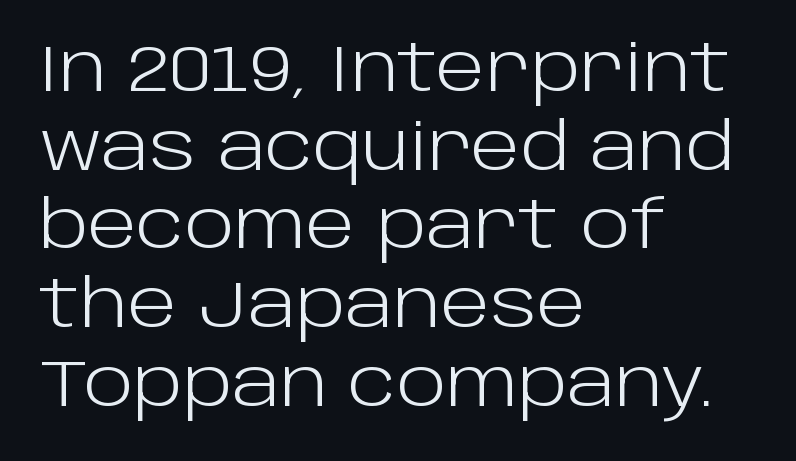
The image shows 65 px light sans-serif type, upright; set left-aligned, line spacing 1.21x, normal letter spacing, not underlined; low stroke contrast and a large x-height.
